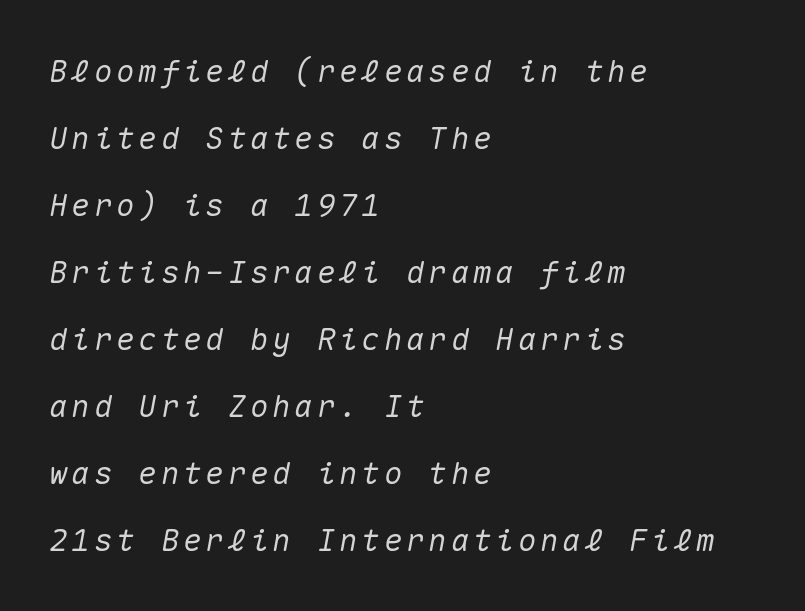
The image shows 31 px text type, italic (leaning right), monospaced; set left-aligned, loose line spacing (2.16x), not underlined; medium stroke contrast and a medium x-height.
